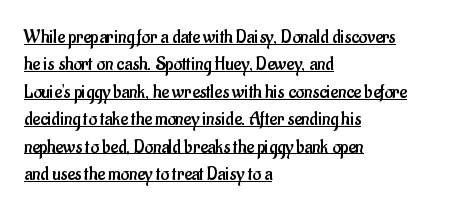
The image shows 20 px text type, upright; set left-aligned, normal line spacing (1.37x), normal letter spacing, underlined.
